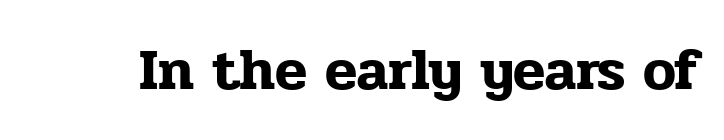
{"serif": "yes", "italic": "no", "width": "normal", "stroke_contrast": "low", "x_height": "medium", "monospaced": "no", "underline": "no", "letter_spacing": "normal", "letter_spacing_em": 0.0, "glyph_px": 59}
